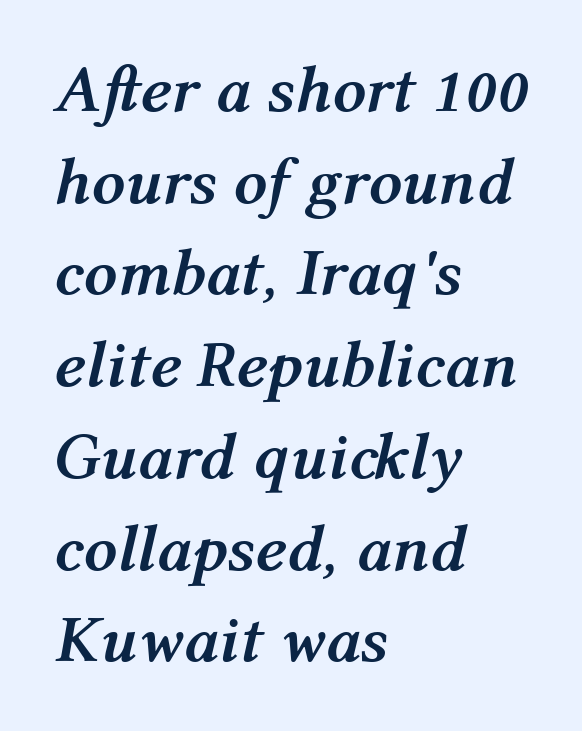
Q: Is the text bold? A: Yes.
Q: Is the text italic (slanted)? A: Yes, it leans right by about 12 degrees.
Q: Is the text underlined? A: No.
Q: How is the paragraph aligned? A: Left-aligned.
Q: Is the spacing between letters normal or unusually wide? A: Normal.
Q: Is the spacing between lines tight, normal or loose? A: Normal.
Q: Width (condensed, normal, or wide)? A: Normal.
Q: Stroke contrast? A: Medium.
Q: x-height? A: Medium.
Q: Monospaced? A: No.
